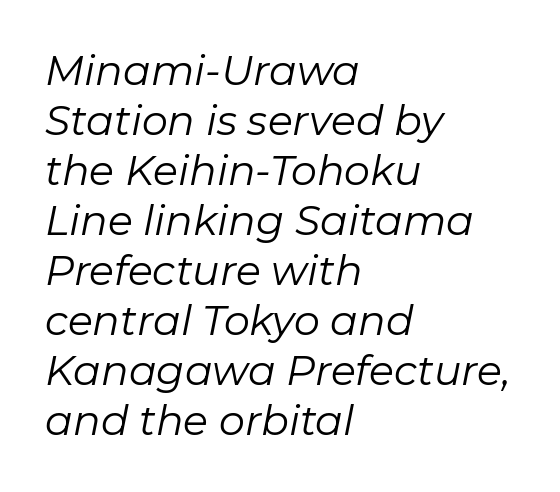
Q: Is the text bold? A: No.
Q: Is the text italic (slanted)? A: Yes, it leans right by about 11 degrees.
Q: Is the text underlined? A: No.
Q: How is the paragraph aligned? A: Left-aligned.
Q: Is the spacing between letters normal or unusually wide? A: Normal.
Q: Width (condensed, normal, or wide)? A: Normal.
Q: Stroke contrast? A: Low.
Q: x-height? A: Medium.
Q: Monospaced? A: No.
